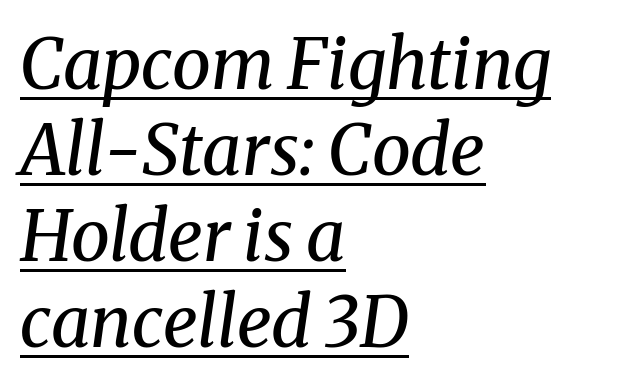
The image shows 70 px regular-weight serif type, italic (leaning right); set left-aligned, line spacing 1.23x, normal letter spacing, underlined; medium stroke contrast and a medium x-height.
